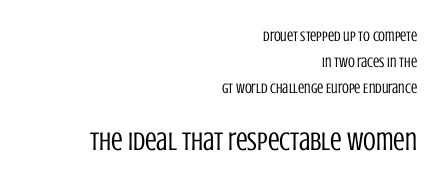
{"italic": "no", "bold": "no", "underline": "no", "align": "right", "line_spacing_ratio": 1.84, "letter_spacing": "normal", "letter_spacing_em": 0.0, "larger_block": "second", "size_ratio": 1.86, "glyph_px": 26}
